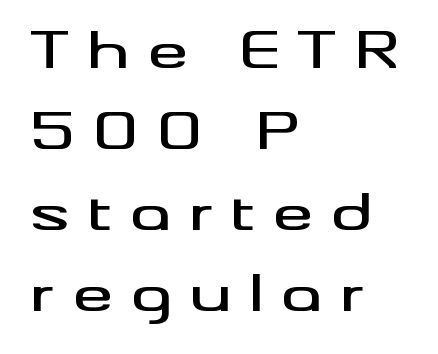
{"serif": "no", "italic": "no", "width": "wide", "stroke_contrast": "medium", "x_height": "small", "monospaced": "no", "underline": "no", "align": "left", "line_spacing": "normal", "line_spacing_ratio": 1.62, "letter_spacing": "wide", "letter_spacing_em": 0.36, "glyph_px": 50}
